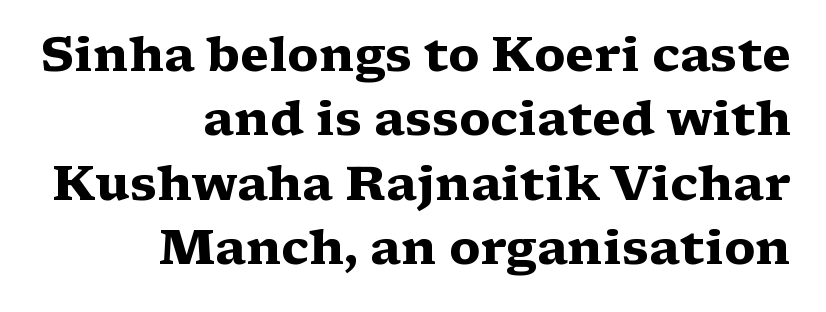
Q: Is the text bold? A: Yes.
Q: Is the text italic (slanted)? A: No, it is upright.
Q: Is the typeface a serif or a sans-serif typeface? A: Serif.
Q: Is the text underlined? A: No.
Q: How is the paragraph aligned? A: Right-aligned.
Q: Is the spacing between letters normal or unusually wide? A: Normal.
Q: Is the spacing between lines tight, normal or loose? A: Normal.
Q: Width (condensed, normal, or wide)? A: Wide.
Q: Stroke contrast? A: Medium.
Q: x-height? A: Medium.
Q: Monospaced? A: No.
